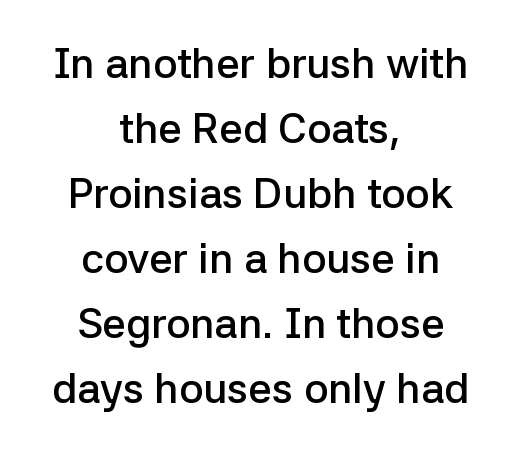
The characters display no serif detailing; their extremities are plain. Does the copy run flush right? No — it is centered line by line. The passage shown is typed in a proportional face where columns would drift. Firm but not heavy-handed strokes: this text is semibold.
